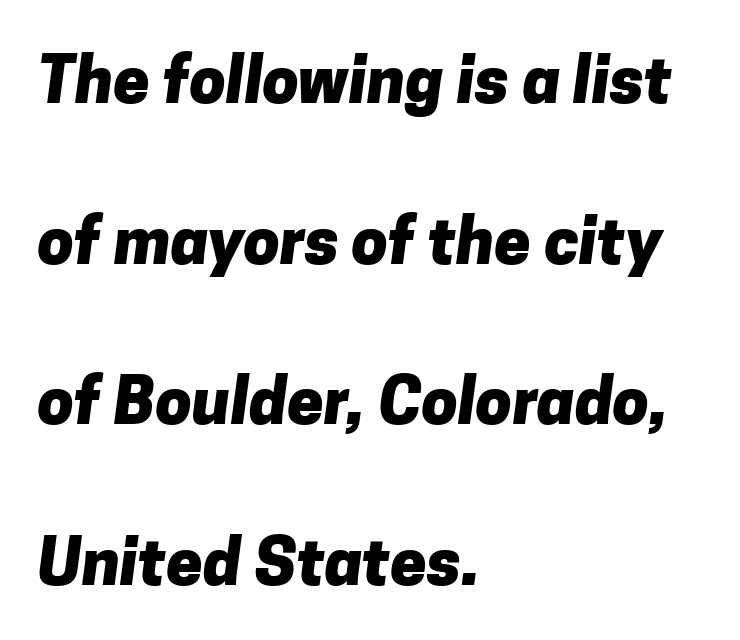
The image shows 65 px heavy sans-serif type; set left-aligned, loose line spacing (2.47x), normal letter spacing, not underlined; low stroke contrast and a medium x-height.
